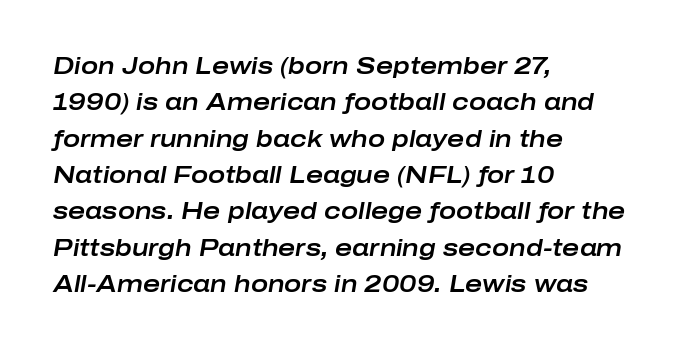
This is oblique type, the kind used for emphasis or titles. Notice how descenders clear the ascenders below comfortably — that's standard leading. Look at the tracking — it's just the regular setting, nothing added. All the whitespace from short lines collects on the right. The area under the type is left untouched.
